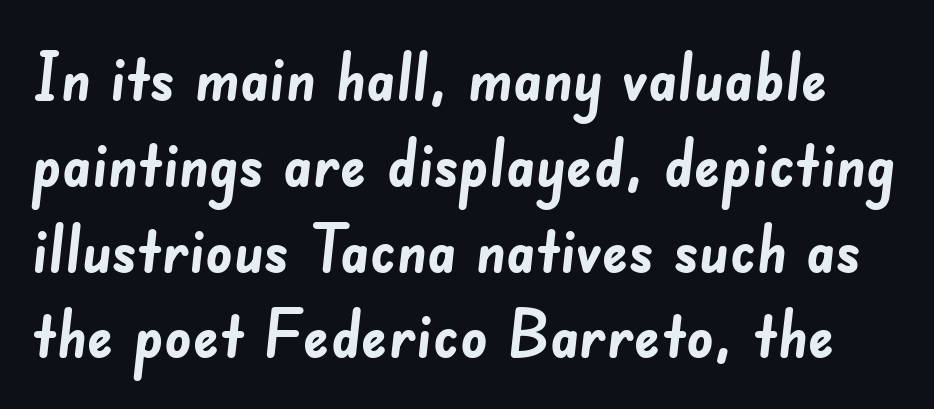
The image shows 66 px semibold sans-serif type; set normal line spacing (1.3x), normal letter spacing, not underlined; low stroke contrast and a small x-height.
